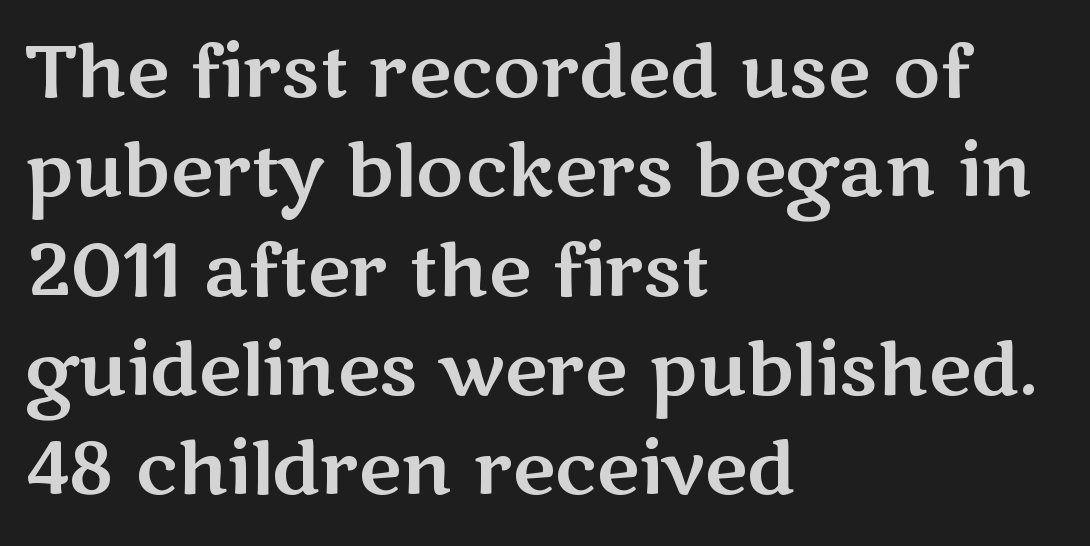
Compared with typical paragraphs, the rows here are spaced about the same. A typesetter would call this proportional, since set widths differ per character. The horizontal fit of the characters is conventional and even. The foot of each line stays bare and open. Is the block centered? No — it sits flush against the left margin. Notice how the stems are strictly vertical — no italics here.
